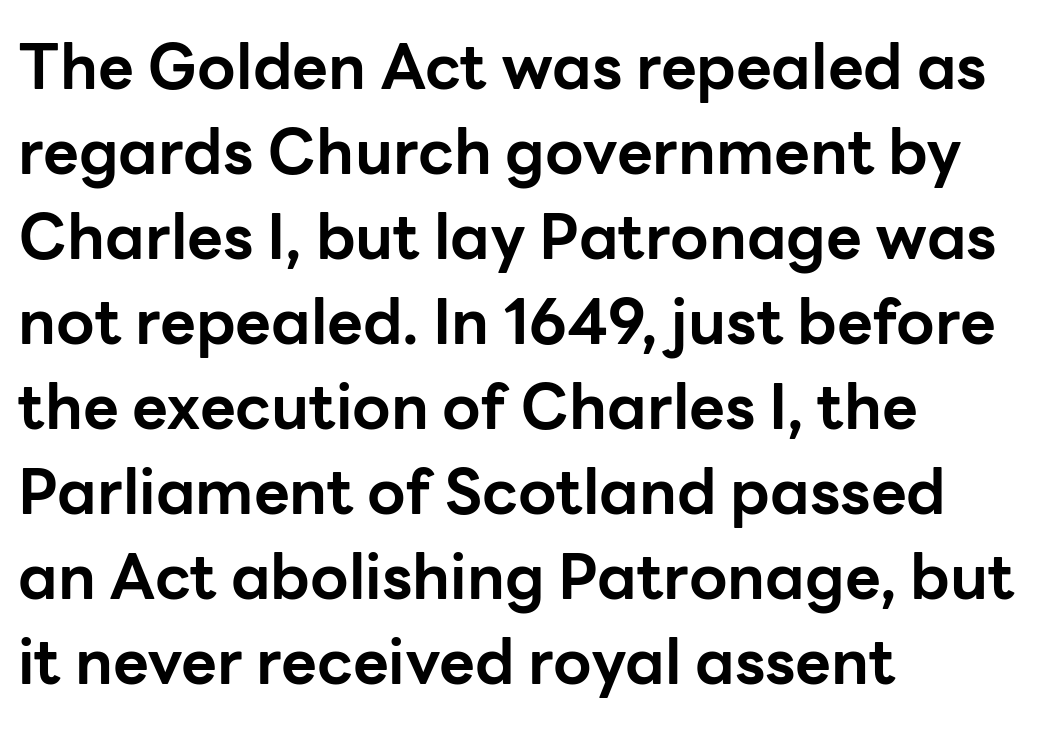
Every character sits straight up, as roman type does. The letters advance in unequal steps, a hallmark of proportional type. A sans-serif font was chosen for this passage. The face used here has the dense, thick strokes of a bold. Decoration check: the copy has no underline.
